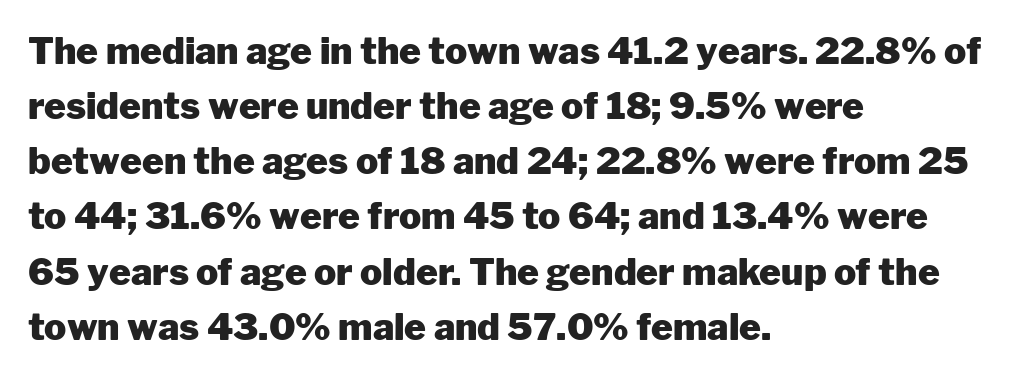
The axis of the letterforms is exactly vertical. The sample has been set heavy, in full bold. Does the copy run flush right? No — it runs flush left. The gap between lines stays unmarked. Characters follow at the spacing the type designer built in.
